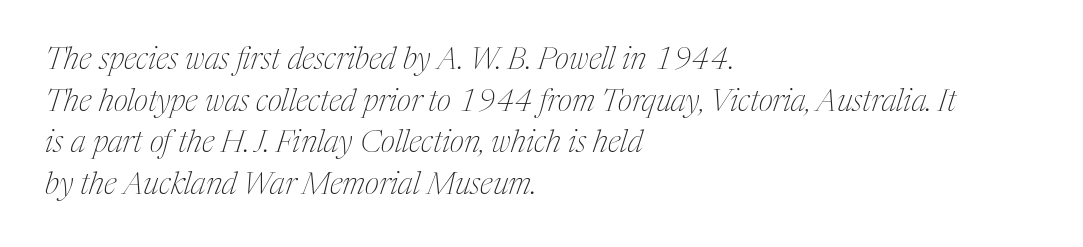
{"serif": "yes", "italic": "yes", "lean": "right", "slant_degrees": 17, "bold": "no", "weight": "thin", "width": "condensed", "stroke_contrast": "medium", "x_height": "medium", "monospaced": "no", "underline": "no", "align": "left", "line_spacing": "normal", "line_spacing_ratio": 1.34, "letter_spacing": "normal", "letter_spacing_em": 0.0, "glyph_px": 31}
